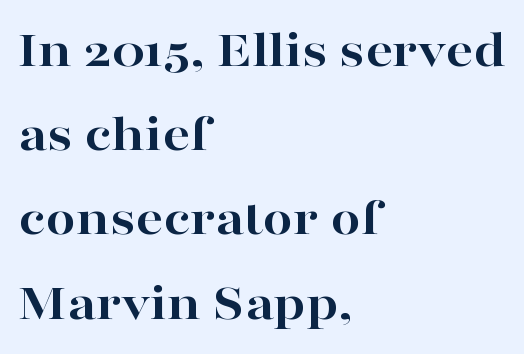
Line beginnings align vertically; line endings do not. A typesetter would call this zero additional tracking. Strong, thick strokes mark this as bold type. The lines sit at an ordinary, default distance from one another. Proportional: the letters do not fall into vertical columns.
